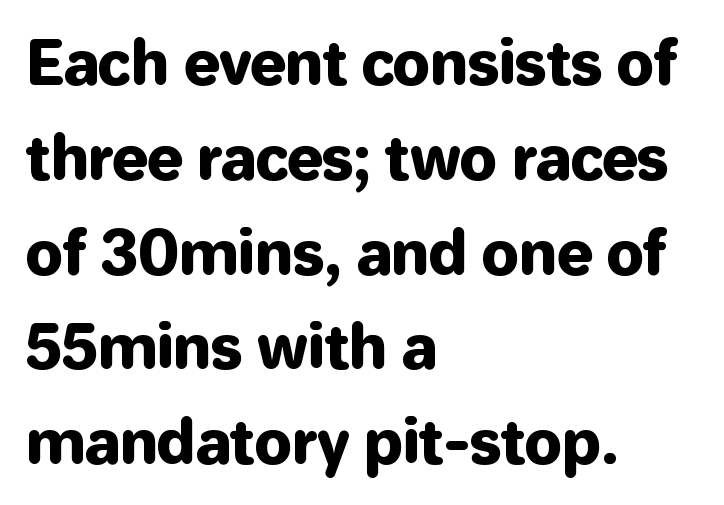
The image shows 60 px sans-serif type, upright; set left-aligned, normal line spacing (1.58x), normal letter spacing, not underlined; low stroke contrast and a medium x-height.
